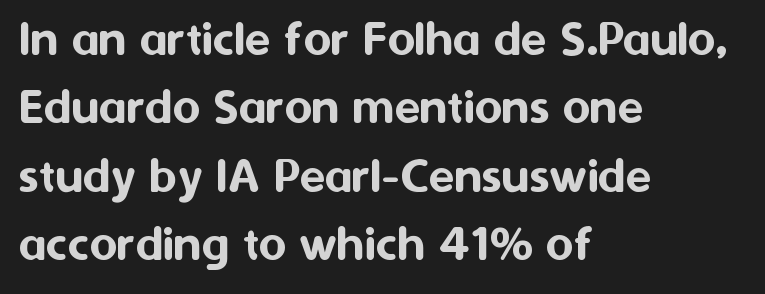
Q: Is the text italic (slanted)? A: No, it is upright.
Q: Is the typeface a serif or a sans-serif typeface? A: Sans-serif.
Q: Is the text underlined? A: No.
Q: How is the paragraph aligned? A: Left-aligned.
Q: Is the spacing between letters normal or unusually wide? A: Normal.
Q: Is the spacing between lines tight, normal or loose? A: Normal.
Q: Width (condensed, normal, or wide)? A: Normal.
Q: Stroke contrast? A: Medium.
Q: x-height? A: Medium.
Q: Monospaced? A: No.
